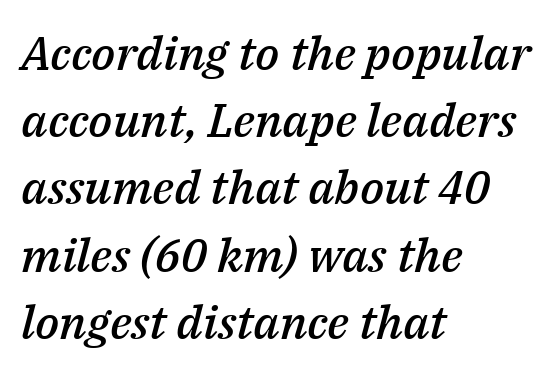
The passage shown is typed in a proportional face where columns would drift. Slant detected: the letters are inclined. These lines keep a tight, regular rhythm from letter to letter. A fair bit of extra ink — the face is semibold, not bold. The glyphs are unaccompanied by any horizontal stroke below them.
